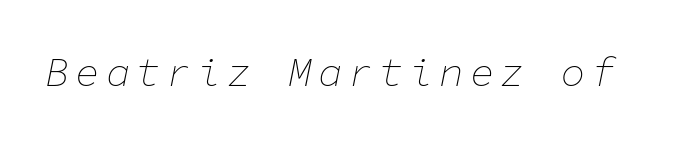
Q: Is the text bold? A: No.
Q: Is the text italic (slanted)? A: Yes, it leans right by about 11 degrees.
Q: Is the text underlined? A: No.
Q: Width (condensed, normal, or wide)? A: Normal.
Q: Stroke contrast? A: Low.
Q: x-height? A: Medium.
Q: Monospaced? A: Yes.
